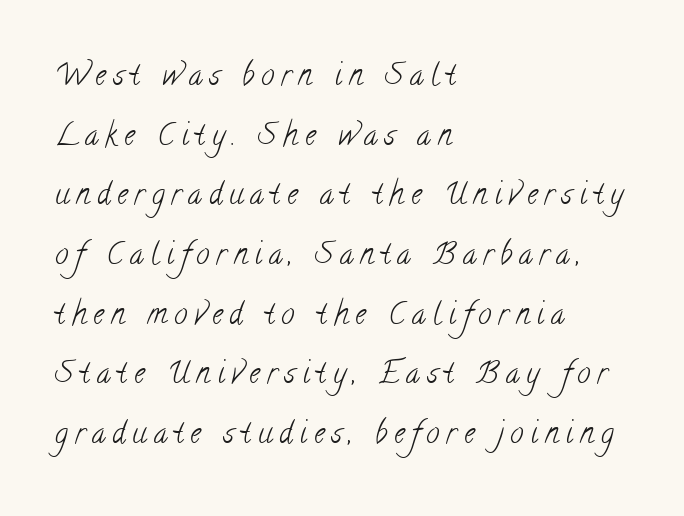
The image shows 30 px light, condensed type; set left-aligned, loose line spacing (1.99x), unusually wide letter spacing (+0.23 em), not underlined; low stroke contrast and a small x-height.
